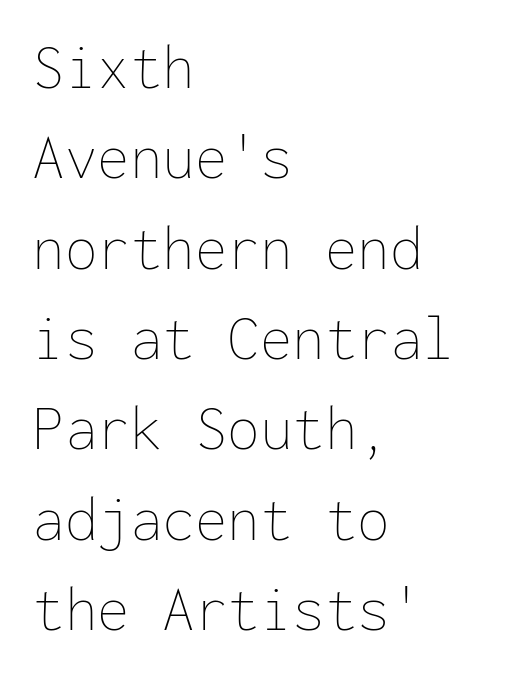
Q: Is the text bold? A: No.
Q: Is the text italic (slanted)? A: No, it is upright.
Q: Is the text underlined? A: No.
Q: How is the paragraph aligned? A: Left-aligned.
Q: Is the spacing between letters normal or unusually wide? A: Normal.
Q: Is the spacing between lines tight, normal or loose? A: Normal.
Q: Width (condensed, normal, or wide)? A: Normal.
Q: Stroke contrast? A: Low.
Q: x-height? A: Medium.
Q: Monospaced? A: Yes.
